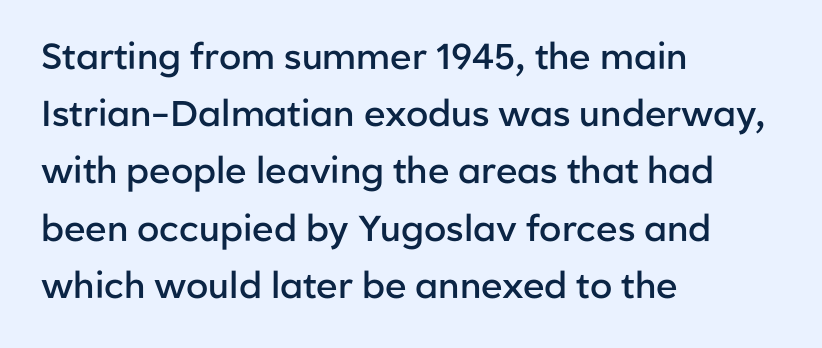
Q: Is the text bold? A: Semi-bold.
Q: Is the text italic (slanted)? A: No, it is upright.
Q: Is the typeface a serif or a sans-serif typeface? A: Sans-serif.
Q: Is the text underlined? A: No.
Q: How is the paragraph aligned? A: Left-aligned.
Q: Is the spacing between letters normal or unusually wide? A: Normal.
Q: Is the spacing between lines tight, normal or loose? A: Normal.
Q: Width (condensed, normal, or wide)? A: Normal.
Q: Stroke contrast? A: Low.
Q: x-height? A: Medium.
Q: Monospaced? A: No.
